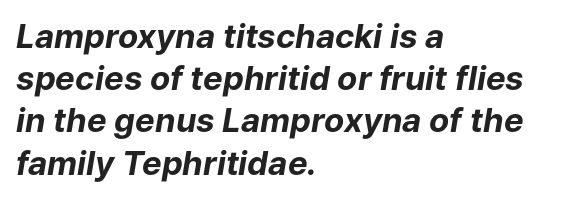
The image shows 33 px bold type, italic (leaning right); set left-aligned, normal line spacing (1.28x), normal letter spacing, not underlined; low stroke contrast and a medium x-height.
